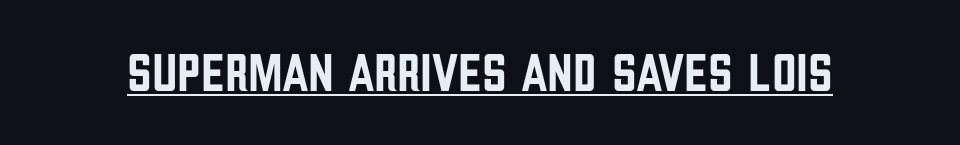
Q: Is the text italic (slanted)? A: No, it is upright.
Q: Is the typeface a serif or a sans-serif typeface? A: Sans-serif.
Q: Is the text underlined? A: Yes.
Q: Is the spacing between letters normal or unusually wide? A: Normal.
Q: Width (condensed, normal, or wide)? A: Condensed.
Q: Stroke contrast? A: Low.
Q: x-height? A: Large.
Q: Monospaced? A: No.
